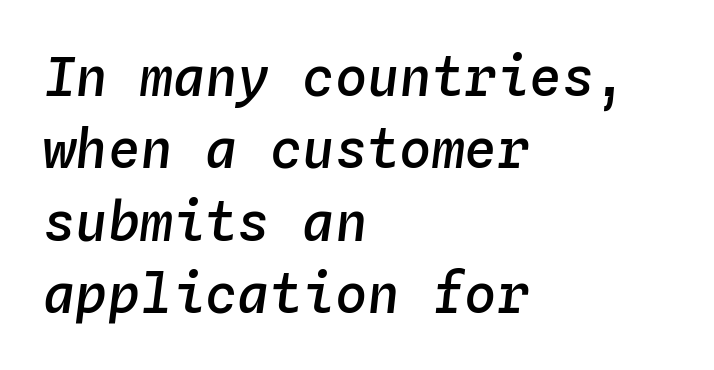
The ragged edge is on the right, which tells us the setting is flush left. The words here are not underlined. Successive baselines arrive at the customary interval. Looking at the ascenders, they clearly lean.
